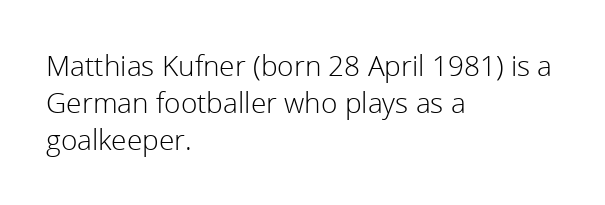
Nope, no serifs anywhere on these letters. Regarding leading, the lines here are spaced in the standard way. Posture: straight, roman, zero tilt. Here the designer chose a conventional face with non-uniform glyph widths.
